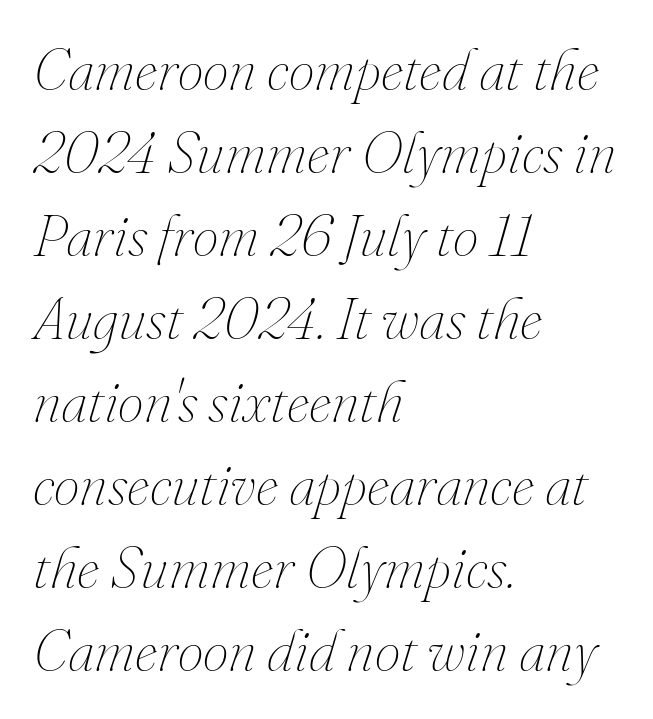
Q: Is the text bold? A: No.
Q: Is the text italic (slanted)? A: Yes, it leans right by about 16 degrees.
Q: Is the text underlined? A: No.
Q: How is the paragraph aligned? A: Left-aligned.
Q: Is the spacing between letters normal or unusually wide? A: Normal.
Q: Is the spacing between lines tight, normal or loose? A: Normal.
Q: Width (condensed, normal, or wide)? A: Normal.
Q: Stroke contrast? A: Medium.
Q: x-height? A: Small.
Q: Monospaced? A: No.
